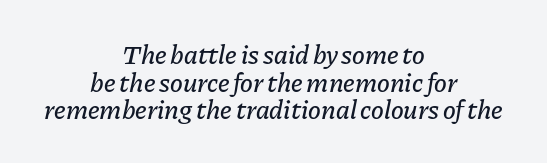
An italicized treatment has been applied to the whole sample. The horizontal fit of the characters is conventional and even. Plain, unruled lines of type. The whitespace from short lines is split evenly between both sides.
